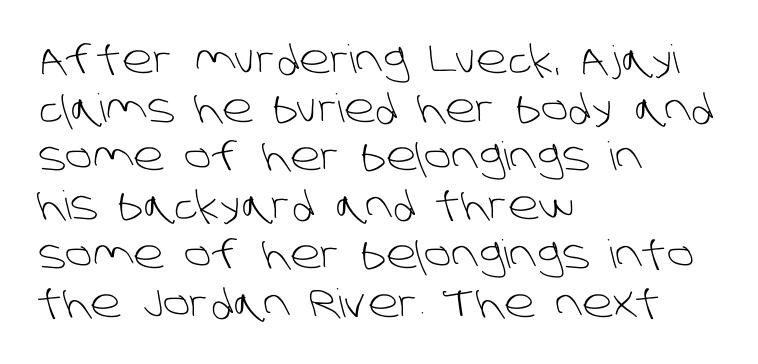
{"serif": "no", "bold": "no", "weight": "light", "width": "normal", "stroke_contrast": "low", "x_height": "large", "monospaced": "no", "underline": "no", "align": "left", "line_spacing": "normal", "line_spacing_ratio": 1.25, "letter_spacing": "normal", "letter_spacing_em": 0.0, "glyph_px": 39}
